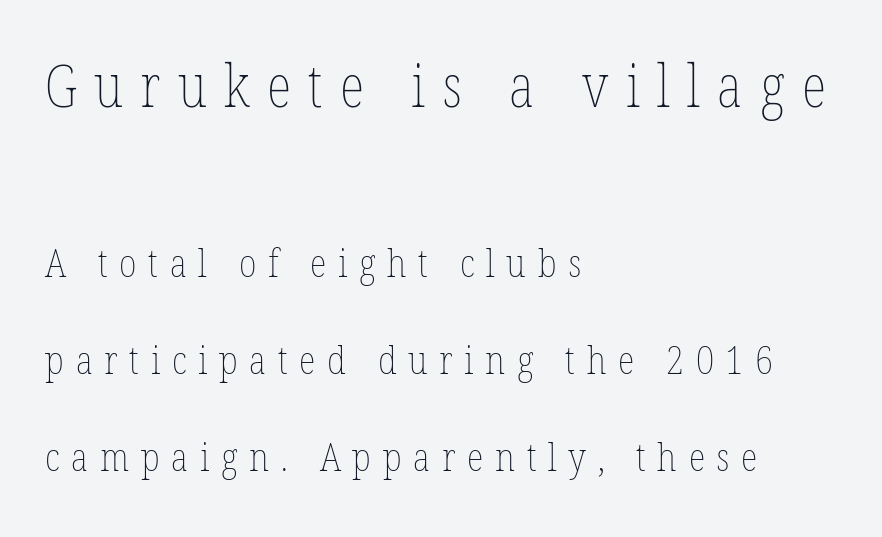
The image shows 58 px thin, condensed type, upright; set left-aligned, loose line spacing (2.48x), unusually wide letter spacing (+0.3 em), not underlined; the first (top) block is 1.49x larger; low stroke contrast and a medium x-height.
